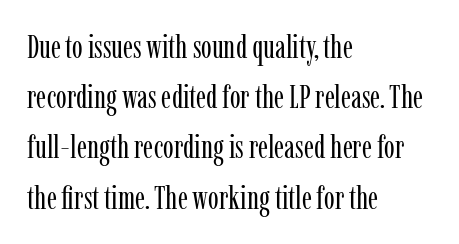
{"serif": "yes", "italic": "no", "bold": "no", "weight": "regular", "width": "condensed", "stroke_contrast": "low", "x_height": "medium", "monospaced": "no", "underline": "no", "align": "left", "line_spacing": "normal", "line_spacing_ratio": 1.57, "letter_spacing": "normal", "letter_spacing_em": 0.0, "glyph_px": 32}
